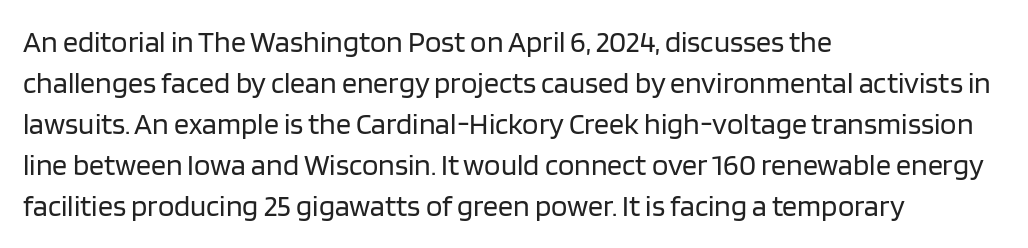
{"serif": "no", "italic": "no", "bold": "no", "weight": "regular", "width": "normal", "stroke_contrast": "low", "x_height": "large", "monospaced": "no", "underline": "no", "align": "left", "line_spacing": "normal", "line_spacing_ratio": 1.37, "letter_spacing": "normal", "letter_spacing_em": 0.0, "glyph_px": 30}
